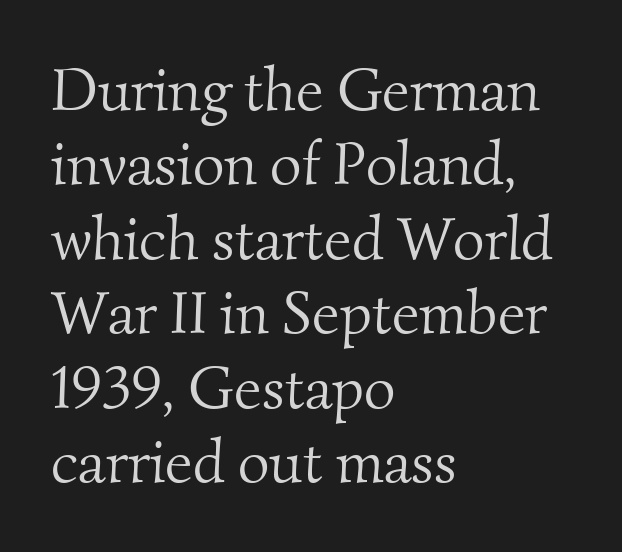
Q: Is the text bold? A: No.
Q: Is the typeface a serif or a sans-serif typeface? A: Serif.
Q: Is the text underlined? A: No.
Q: How is the paragraph aligned? A: Left-aligned.
Q: Is the spacing between letters normal or unusually wide? A: Normal.
Q: Width (condensed, normal, or wide)? A: Normal.
Q: Stroke contrast? A: Medium.
Q: x-height? A: Small.
Q: Monospaced? A: No.
